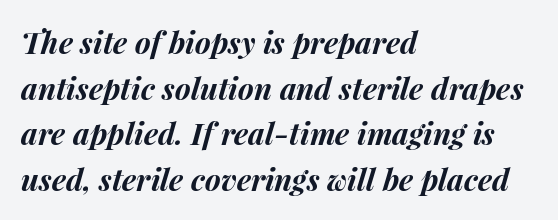
The image shows 30 px bold type, italic (leaning right); set left-aligned, normal line spacing (1.52x), normal letter spacing, not underlined; medium stroke contrast and a medium x-height.
